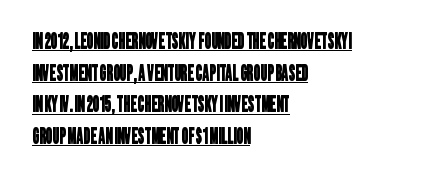
This is underlined copy, the kind a proofreader might mark for attention. Baseline-to-baseline distance is the conventional proportion of letter height. Honestly, the letter spacing is just normal — you wouldn't notice it. This sample is left-justified, so line endings fall wherever the words run out.
